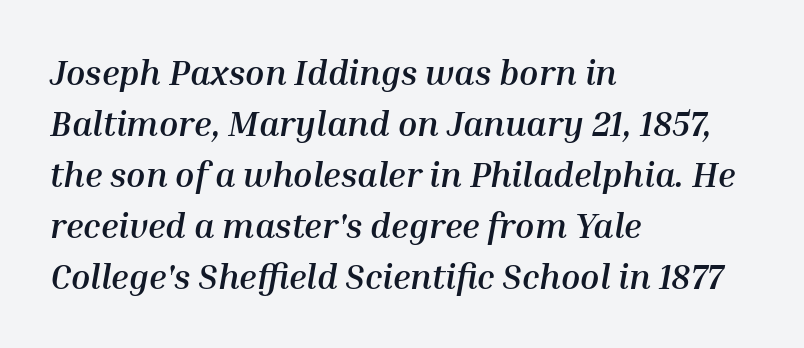
{"italic": "yes", "lean": "right", "slant_degrees": 10, "bold": "yes", "weight": "semibold", "width": "normal", "stroke_contrast": "medium", "x_height": "medium", "monospaced": "no", "underline": "no", "align": "left", "line_spacing": "normal", "line_spacing_ratio": 1.46, "letter_spacing": "normal", "letter_spacing_em": 0.0, "glyph_px": 35}
